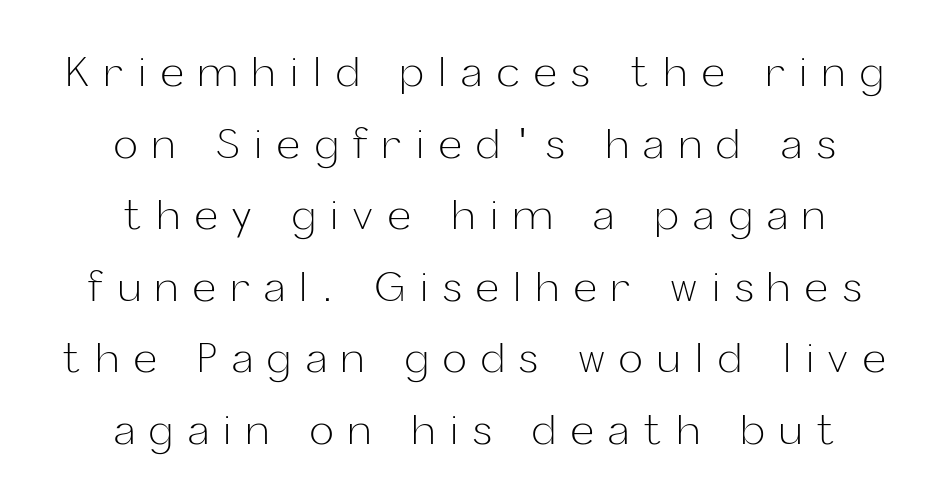
The tracking jumps out immediately: characters are airy and widely separated. Check the space under the baseline: it is left empty. You could not count columns in this text — the font is proportionally spaced. The typesetter chose a symmetrical, centered arrangement here. This rendering employs a face without finishing strokes, i.e., a sans-serif. Tall strokes in this sample are plumb rather than angled.
